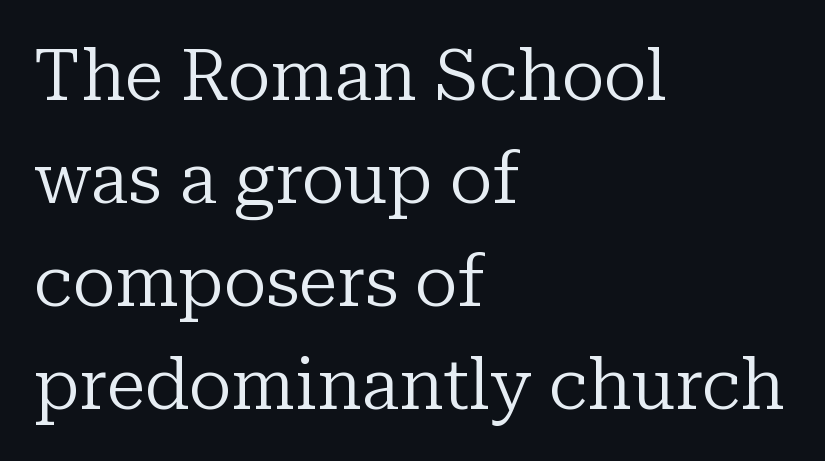
Q: Is the text bold? A: No.
Q: Is the text italic (slanted)? A: No, it is upright.
Q: Is the typeface a serif or a sans-serif typeface? A: Serif.
Q: Is the text underlined? A: No.
Q: How is the paragraph aligned? A: Left-aligned.
Q: Is the spacing between letters normal or unusually wide? A: Normal.
Q: Is the spacing between lines tight, normal or loose? A: Normal.
Q: Width (condensed, normal, or wide)? A: Normal.
Q: Stroke contrast? A: Low.
Q: x-height? A: Medium.
Q: Monospaced? A: No.
